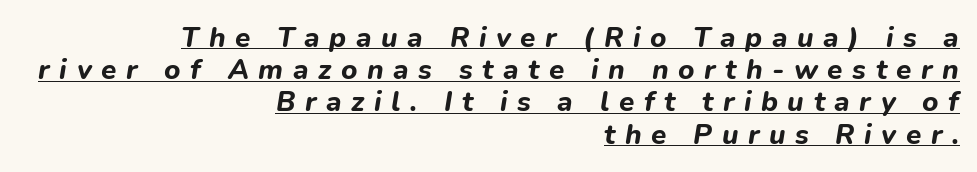
The image shows 28 px bold type, italic (leaning right); set right-aligned, tight line spacing (1.15x), unusually wide letter spacing (+0.34 em), underlined; low stroke contrast and a medium x-height.
